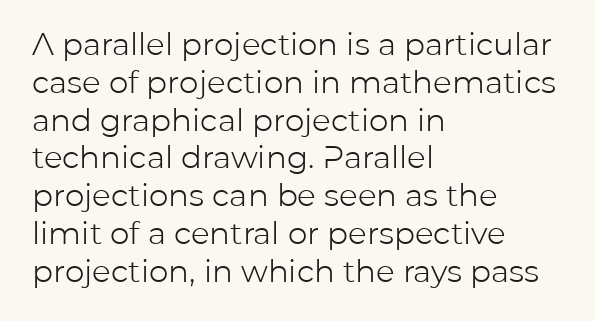
Q: Is the text bold? A: No.
Q: Is the text italic (slanted)? A: No, it is upright.
Q: Is the typeface a serif or a sans-serif typeface? A: Sans-serif.
Q: Is the text underlined? A: No.
Q: How is the paragraph aligned? A: Left-aligned.
Q: Is the spacing between letters normal or unusually wide? A: Normal.
Q: Width (condensed, normal, or wide)? A: Normal.
Q: Stroke contrast? A: Low.
Q: x-height? A: Medium.
Q: Monospaced? A: No.
